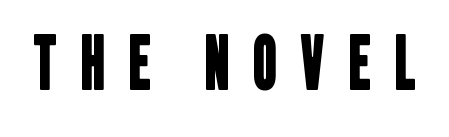
The rendering shows plain stroke endings on the letterforms — a sans-serif design. The letters are spread apart with noticeably loose tracking. Proportional: the letters do not fall into vertical columns. The area under the type is left untouched.
